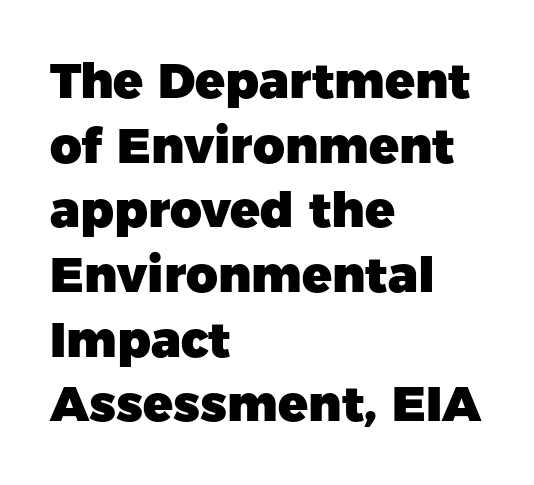
As a designer I'd log this as weight 700, bold. I'd call this a sans setting — the letters go barefoot. Note the varied advance widths — an 'i' is clearly narrower than an 'm'. Does extra space separate the letters? No, they use regular spacing. Left-aligned paragraph, ragged on the right.
